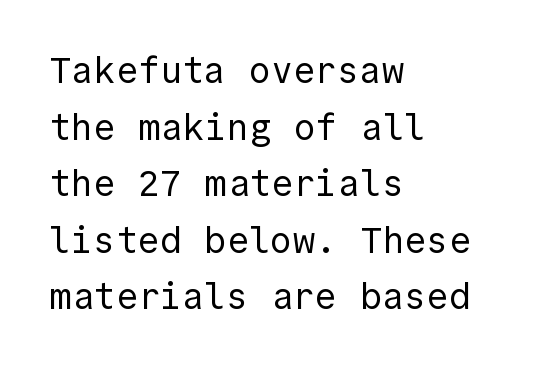
{"serif": "no", "italic": "no", "bold": "no", "weight": "regular", "width": "normal", "x_height": "medium", "underline": "no", "align": "left", "line_spacing": "normal", "line_spacing_ratio": 1.53, "letter_spacing": "normal", "letter_spacing_em": 0.0, "glyph_px": 37}
